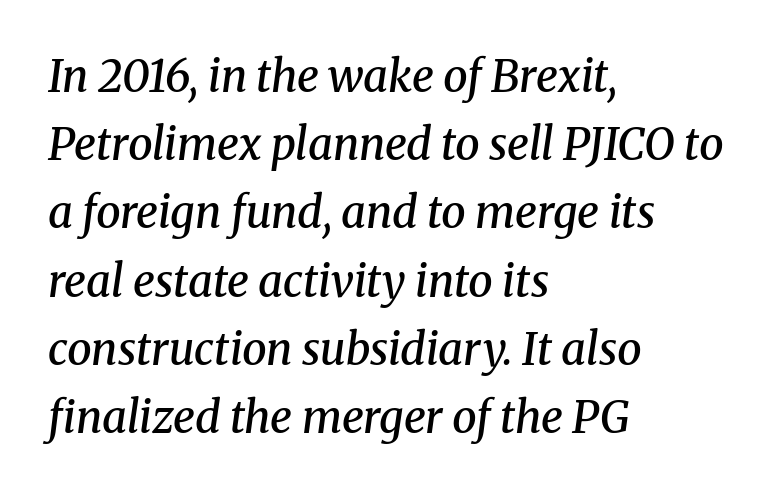
{"serif": "yes", "italic": "yes", "lean": "right", "slant_degrees": 8, "bold": "semi", "weight": "semibold", "width": "normal", "stroke_contrast": "medium", "x_height": "medium", "monospaced": "no", "underline": "no", "align": "left", "line_spacing": "normal", "line_spacing_ratio": 1.55, "letter_spacing": "normal", "letter_spacing_em": 0.0, "glyph_px": 44}
